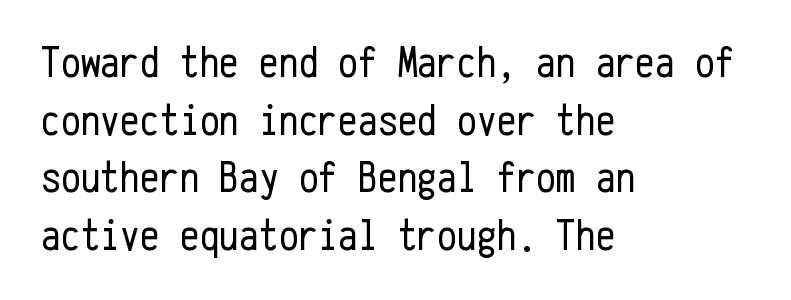
The image shows 44 px regular-weight, condensed sans-serif type, upright, monospaced; set left-aligned, normal line spacing (1.31x), normal letter spacing, not underlined; low stroke contrast and a medium x-height.
